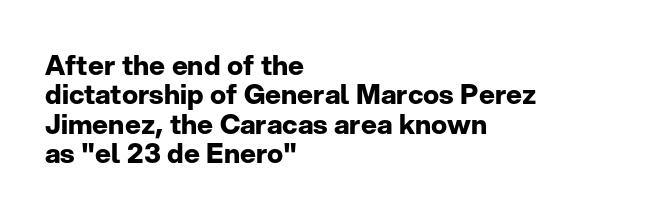
No word sits above an underline. A classic flush-left, rag-right setting is used for this passage. The rendering uses a small line-height, squeezing the rows. There is no visible air inserted between adjacent glyphs. Vertical strokes here are truly vertical. Weight check: bold — yes, fully.
